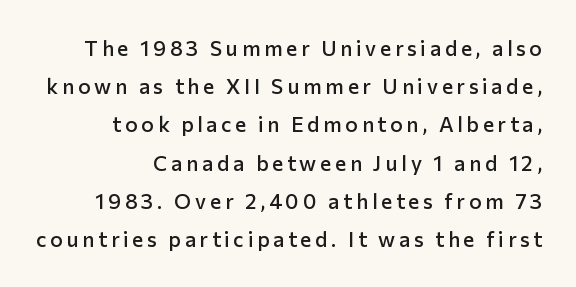
{"italic": "no", "bold": "semi", "underline": "no", "align": "right", "line_spacing_ratio": 1.82, "glyph_px": 21}
